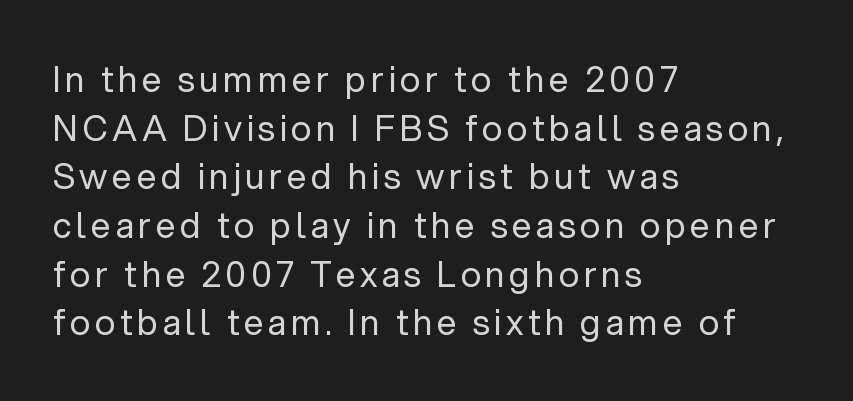
{"serif": "no", "italic": "no", "bold": "no", "weight": "regular", "width": "normal", "stroke_contrast": "low", "x_height": "medium", "monospaced": "no", "underline": "no", "align": "left", "line_spacing": "normal", "line_spacing_ratio": 1.39, "glyph_px": 35}
